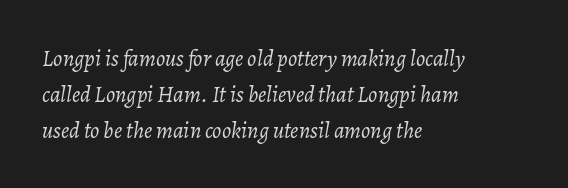
{"italic": "yes", "lean": "right", "slant_degrees": 7, "bold": "no", "underline": "no", "align": "left", "line_spacing": "normal", "line_spacing_ratio": 1.56, "letter_spacing": "normal", "letter_spacing_em": 0.0, "glyph_px": 23}
